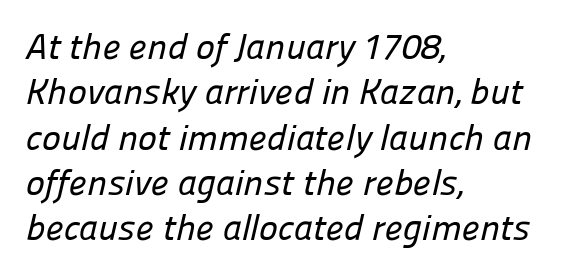
The image shows 36 px sans-serif type; set left-aligned, normal line spacing (1.26x), normal letter spacing, not underlined; low stroke contrast and a medium x-height.
